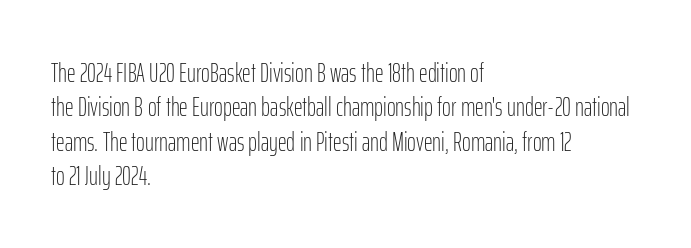
{"italic": "no", "bold": "no", "underline": "no", "align": "left", "line_spacing": "normal", "line_spacing_ratio": 1.27, "letter_spacing": "normal", "letter_spacing_em": 0.0, "glyph_px": 27}
